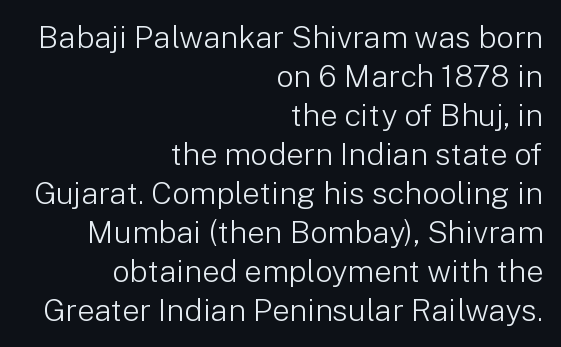
Q: Is the text bold? A: No.
Q: Is the text italic (slanted)? A: No, it is upright.
Q: Is the typeface a serif or a sans-serif typeface? A: Sans-serif.
Q: Is the text underlined? A: No.
Q: How is the paragraph aligned? A: Right-aligned.
Q: Is the spacing between letters normal or unusually wide? A: Normal.
Q: Is the spacing between lines tight, normal or loose? A: Normal.
Q: Width (condensed, normal, or wide)? A: Normal.
Q: Stroke contrast? A: Low.
Q: x-height? A: Medium.
Q: Monospaced? A: No.
